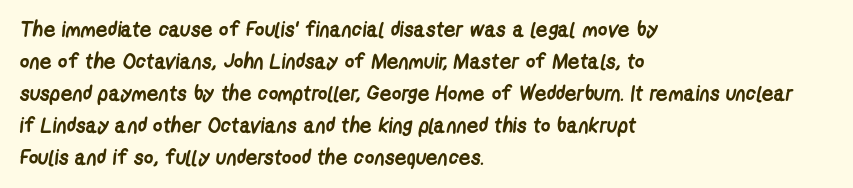
{"bold": "yes", "underline": "no", "align": "left", "line_spacing": "normal", "line_spacing_ratio": 1.52, "letter_spacing": "normal", "letter_spacing_em": 0.0, "glyph_px": 21}
